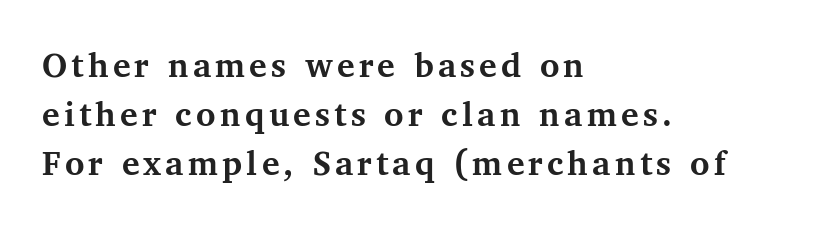
The image shows 37 px semibold serif type, upright; set left-aligned, normal line spacing (1.32x), not underlined; medium stroke contrast and a medium x-height.
